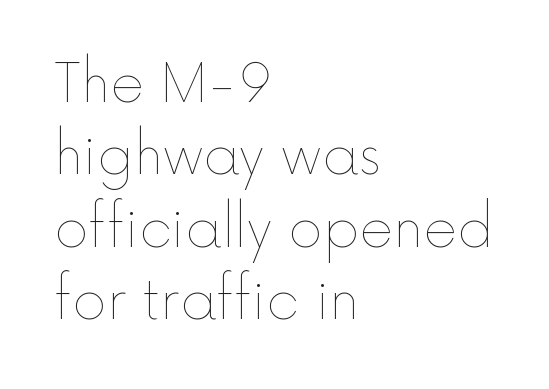
{"italic": "no", "bold": "no", "weight": "thin", "width": "normal", "x_height": "medium", "monospaced": "no", "underline": "no", "align": "left", "line_spacing": "normal", "line_spacing_ratio": 1.39, "letter_spacing": "normal", "letter_spacing_em": 0.0, "glyph_px": 52}
